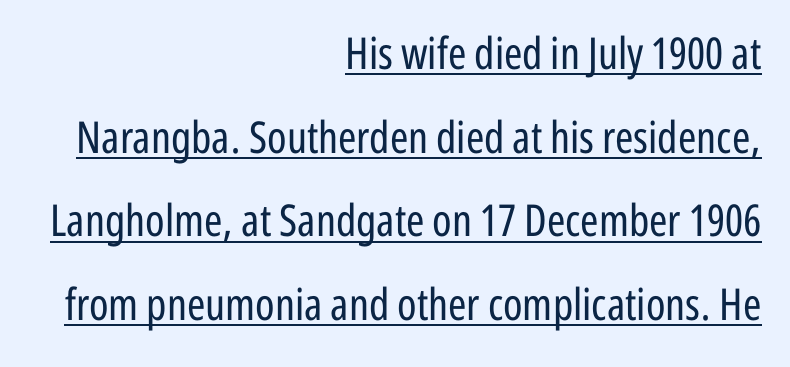
Horizontal bands of white between lines are thick stripes. Vertical strokes here are truly vertical. Quick note: underline on. The characters display no serif detailing; their extremities are plain.
